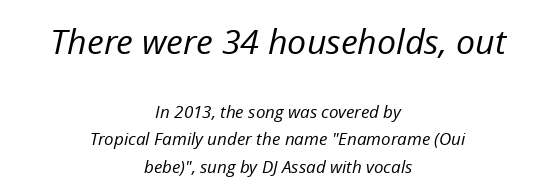
Horizontally, the lines are justified to the midpoint only. The face used here appears at its bigger size in the upper chunk. The passage shown is typed in a proportional face where columns would drift. Unmarked baselines from the first word to the last.
